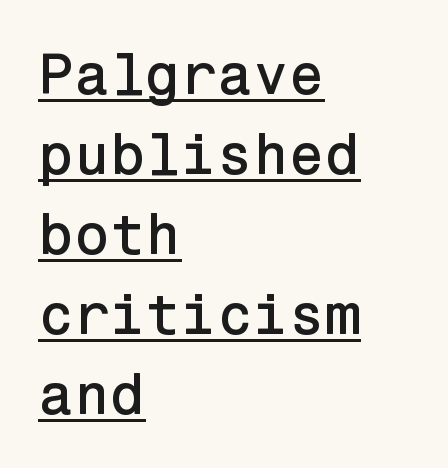
Ordinary non-slanted type is in use. No feet cap the strokes, marking this as sans-serif type. Spacing between characters is what you'd get straight out of the box. The lettering is marked with a stroke running underneath it. Vertically, the passage feels balanced, rows spaced as you'd expect.
